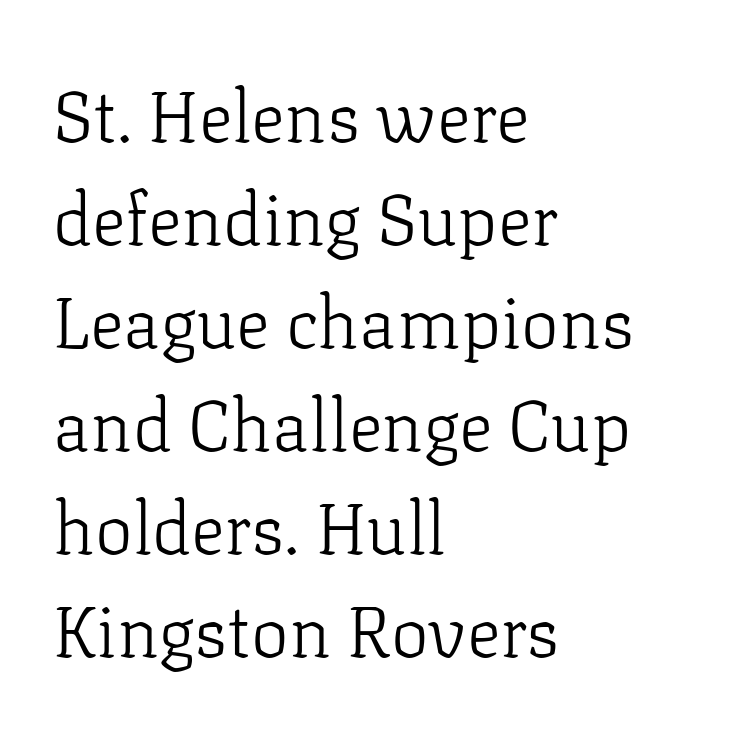
Q: Is the text bold? A: No.
Q: Is the text italic (slanted)? A: No, it is upright.
Q: Is the typeface a serif or a sans-serif typeface? A: Serif.
Q: Is the text underlined? A: No.
Q: How is the paragraph aligned? A: Left-aligned.
Q: Is the spacing between letters normal or unusually wide? A: Normal.
Q: Is the spacing between lines tight, normal or loose? A: Normal.
Q: Width (condensed, normal, or wide)? A: Normal.
Q: Stroke contrast? A: Low.
Q: x-height? A: Medium.
Q: Monospaced? A: No.
